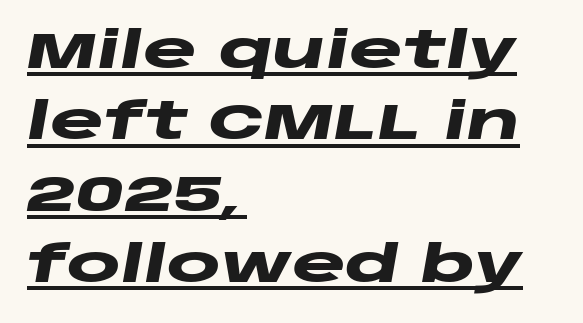
The image shows 51 px heavy, wide type, italic (leaning right); set left-aligned, normal line spacing (1.4x), normal letter spacing, underlined; low stroke contrast and a large x-height.
